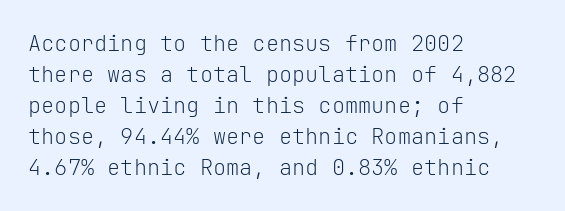
{"italic": "no", "bold": "no", "underline": "no", "align": "left", "line_spacing": "normal", "line_spacing_ratio": 1.41, "letter_spacing": "normal", "letter_spacing_em": 0.0, "glyph_px": 22}
